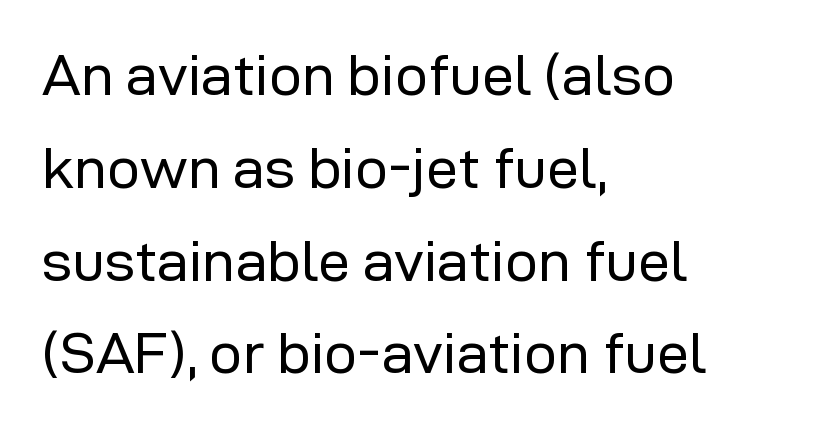
Q: Is the text bold? A: No.
Q: Is the text italic (slanted)? A: No, it is upright.
Q: Is the typeface a serif or a sans-serif typeface? A: Sans-serif.
Q: Is the text underlined? A: No.
Q: How is the paragraph aligned? A: Left-aligned.
Q: Is the spacing between letters normal or unusually wide? A: Normal.
Q: Is the spacing between lines tight, normal or loose? A: Normal.
Q: Width (condensed, normal, or wide)? A: Normal.
Q: Stroke contrast? A: Low.
Q: x-height? A: Medium.
Q: Monospaced? A: No.
